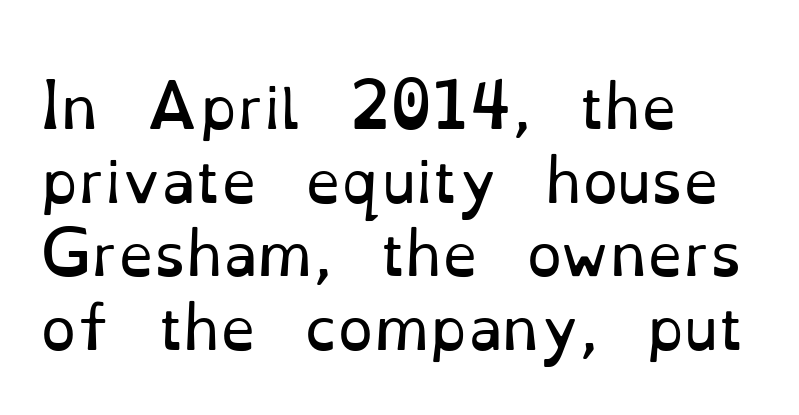
{"serif": "yes", "italic": "no", "bold": "no", "weight": "regular", "width": "normal", "stroke_contrast": "low", "x_height": "small", "monospaced": "no", "underline": "no", "align": "left", "line_spacing": "normal", "line_spacing_ratio": 1.29, "letter_spacing": "normal", "letter_spacing_em": 0.0, "glyph_px": 57}
